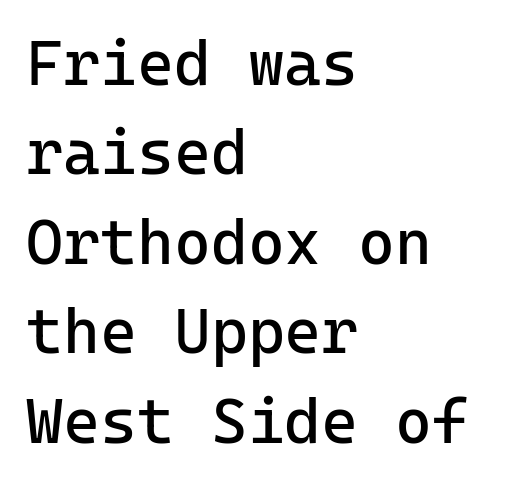
{"serif": "no", "italic": "no", "bold": "no", "weight": "regular", "width": "normal", "stroke_contrast": "low", "x_height": "medium", "monospaced": "yes", "underline": "no", "align": "left", "line_spacing": "normal", "line_spacing_ratio": 1.42, "letter_spacing": "normal", "letter_spacing_em": 0.0, "glyph_px": 63}
